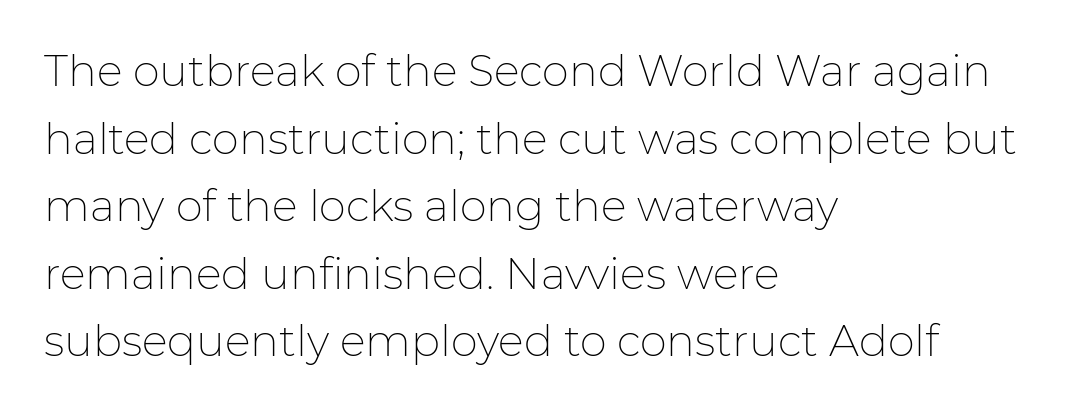
Q: Is the text bold? A: No.
Q: Is the text italic (slanted)? A: No, it is upright.
Q: Is the typeface a serif or a sans-serif typeface? A: Sans-serif.
Q: Is the text underlined? A: No.
Q: How is the paragraph aligned? A: Left-aligned.
Q: Is the spacing between letters normal or unusually wide? A: Normal.
Q: Is the spacing between lines tight, normal or loose? A: Normal.
Q: Width (condensed, normal, or wide)? A: Normal.
Q: Stroke contrast? A: Low.
Q: x-height? A: Medium.
Q: Monospaced? A: No.
